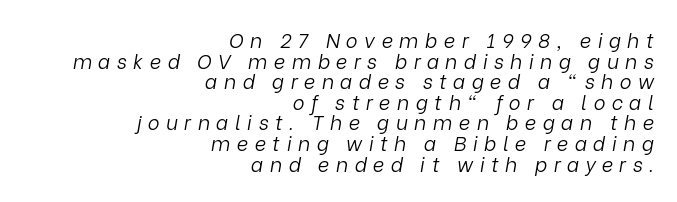
Q: Is the text bold? A: No.
Q: Is the text italic (slanted)? A: Yes, it leans right by about 9 degrees.
Q: Is the text underlined? A: No.
Q: How is the paragraph aligned? A: Right-aligned.
Q: Is the spacing between letters normal or unusually wide? A: Unusually wide.
Q: Is the spacing between lines tight, normal or loose? A: Tight.
